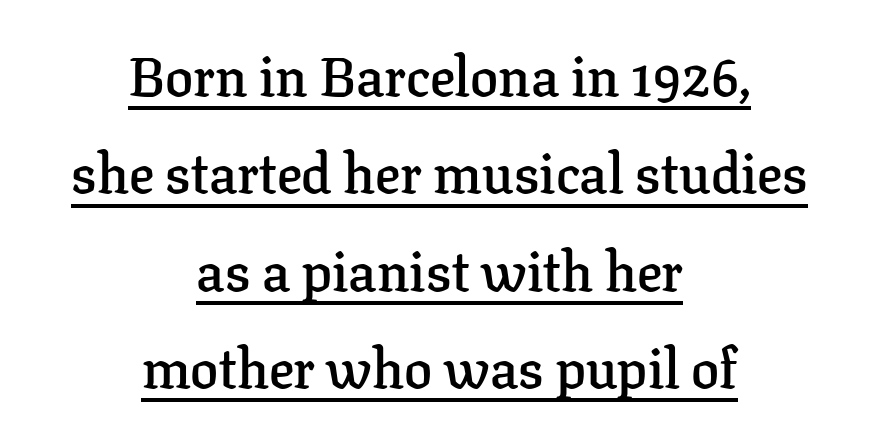
The image shows 56 px semibold serif type, upright; set centered, line spacing 1.74x, normal letter spacing, underlined; low stroke contrast and a medium x-height.
